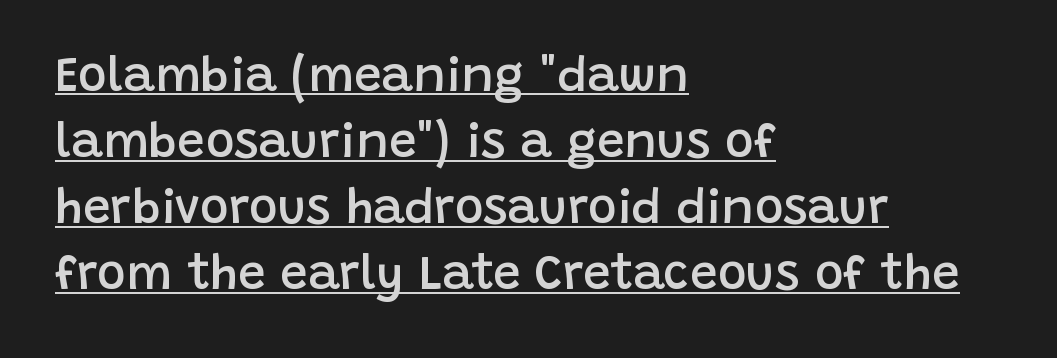
Decoration check: the copy is underlined. The rendering uses natural spacing where letterforms have individual widths. Typographically, this falls in the sans-serif category. The passage shown is semibold, sitting just below true bold.
